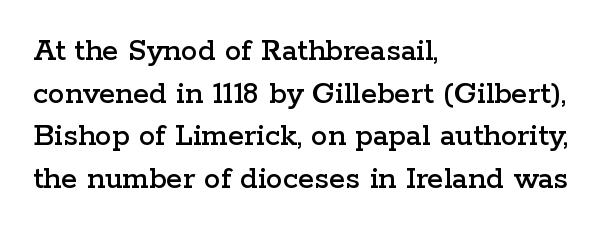
{"serif": "yes", "italic": "no", "width": "wide", "stroke_contrast": "low", "x_height": "medium", "monospaced": "no", "underline": "no", "align": "left", "line_spacing": "normal", "line_spacing_ratio": 1.29, "letter_spacing": "normal", "letter_spacing_em": 0.0, "glyph_px": 33}
